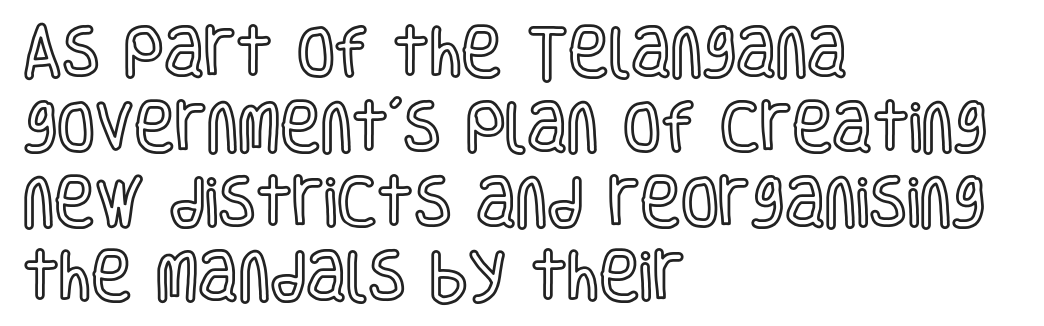
Q: Is the text italic (slanted)? A: No, it is upright.
Q: Is the text underlined? A: No.
Q: How is the paragraph aligned? A: Left-aligned.
Q: Is the spacing between letters normal or unusually wide? A: Normal.
Q: Is the spacing between lines tight, normal or loose? A: Normal.
Q: Width (condensed, normal, or wide)? A: Condensed.
Q: x-height? A: Large.
Q: Monospaced? A: No.
